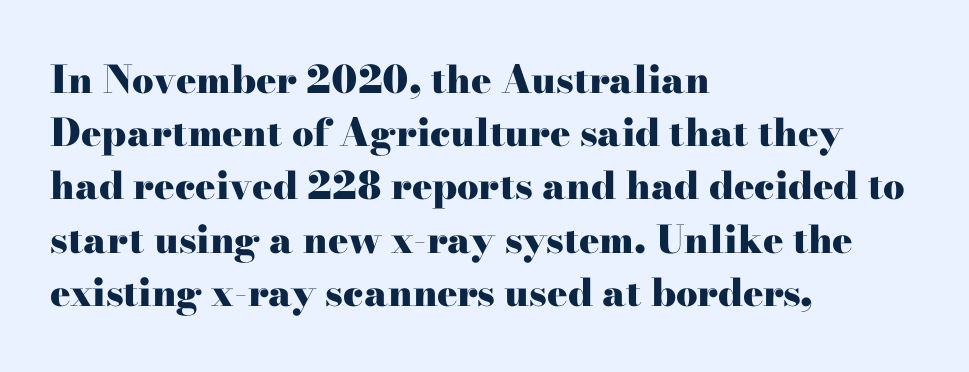
Letters rest on an invisible, unmarked baseline. The letters are bold, with thick, heavy strokes. Default kerning and tracking; the words read as compact shapes. A roman cut, with each character standing at attention. A typesetter would call this proportional, since set widths differ per character.
